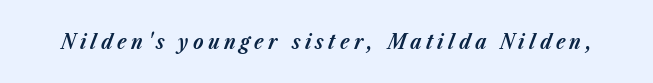
Any mark beneath the type? The region is blank. Is the type slanted? Yes — the strokes lean at a clear angle. How heavy is the stroke? Heavy — this is a bold. The type is letterspaced generously, with wide tracking.
